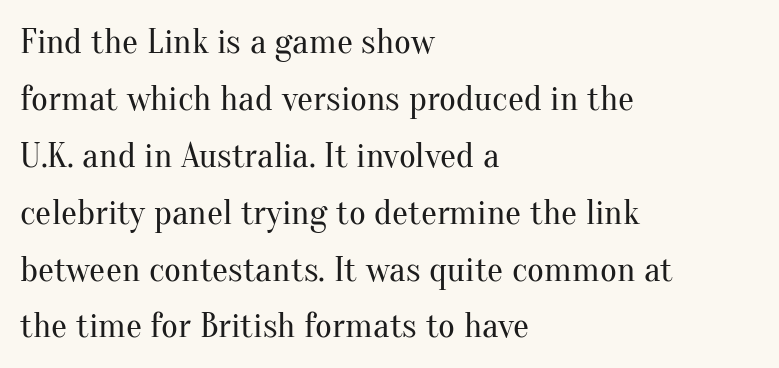
Is the stroke heavy? The answer is a plain regular-or-lighter. The typography opts for an upright posture over an oblique one. Students, observe: this is what conventionally led text looks like. Character widths vary here, with narrow letters taking less room than wide ones. Is the letter spacing exaggerated? No — it looks like the ordinary default.
